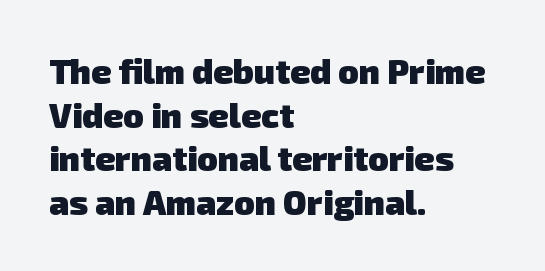
Q: Is the text bold? A: Yes.
Q: Is the typeface a serif or a sans-serif typeface? A: Sans-serif.
Q: Is the text underlined? A: No.
Q: How is the paragraph aligned? A: Left-aligned.
Q: Is the spacing between letters normal or unusually wide? A: Normal.
Q: Is the spacing between lines tight, normal or loose? A: Normal.
Q: Width (condensed, normal, or wide)? A: Normal.
Q: Stroke contrast? A: Low.
Q: x-height? A: Medium.
Q: Monospaced? A: No.
